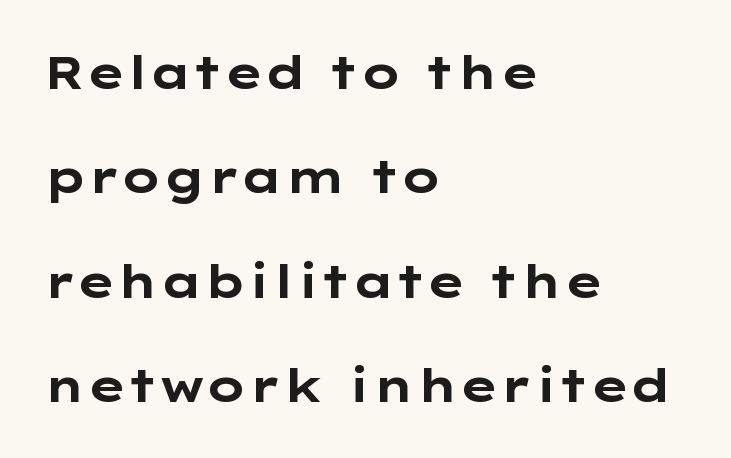
The image shows 46 px bold, wide sans-serif type, upright; set left-aligned, loose line spacing (2.27x), normal letter spacing, not underlined; low stroke contrast and a medium x-height.
